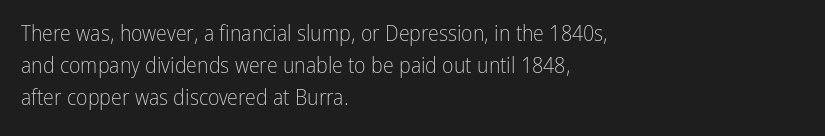
Q: Is the text bold? A: No.
Q: Is the text italic (slanted)? A: No, it is upright.
Q: Is the text underlined? A: No.
Q: How is the paragraph aligned? A: Left-aligned.
Q: Is the spacing between letters normal or unusually wide? A: Normal.
Q: Is the spacing between lines tight, normal or loose? A: Normal.
